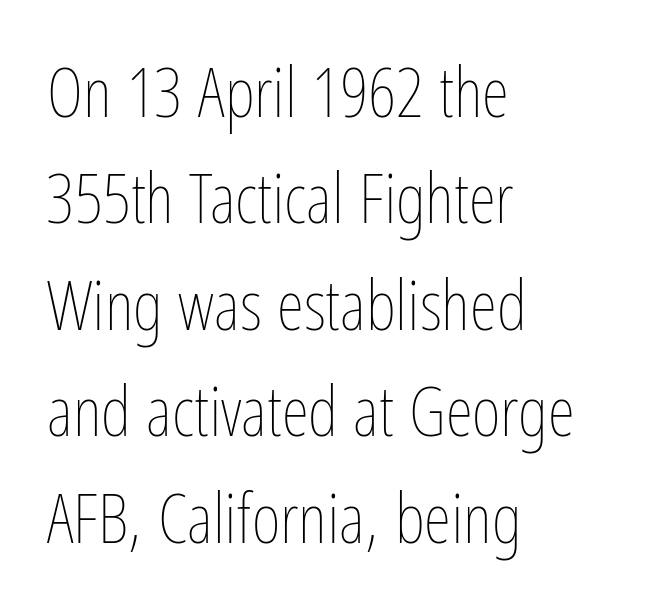
Looks like regular typesetting: each glyph gets only the width it needs. You can tell it's not italic because the verticals are truly vertical. Is there much room between lines? A standard amount, neither cramped nor airy. Weight: in the light-to-regular range.
